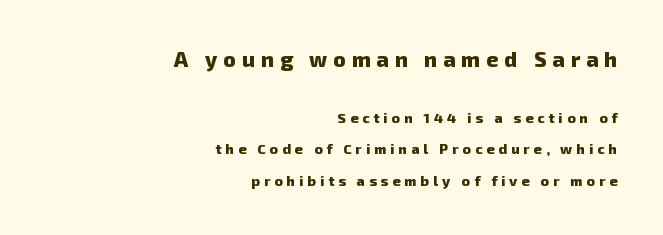
The image shows 21 px bold type; set right-aligned, loose line spacing (2.22x), unusually wide letter spacing (+0.29 em), not underlined; the first (top) block is 1.5x larger.
